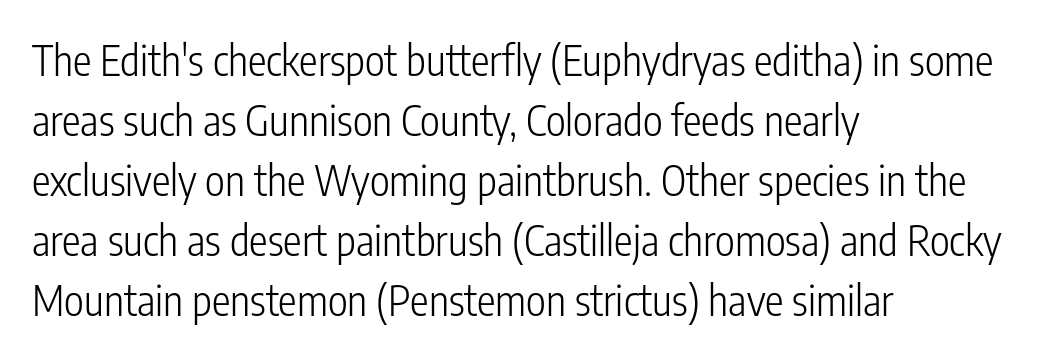
The image shows 42 px light, condensed sans-serif type, upright; set left-aligned, normal line spacing (1.43x), normal letter spacing, not underlined; low stroke contrast and a medium x-height.
